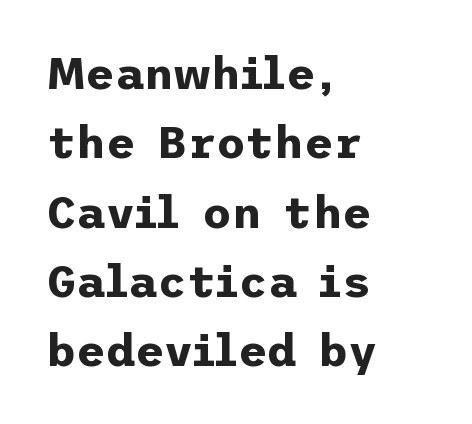
The image shows 45 px bold sans-serif type, upright; set left-aligned, normal line spacing (1.54x), normal letter spacing, not underlined; low stroke contrast and a medium x-height.
